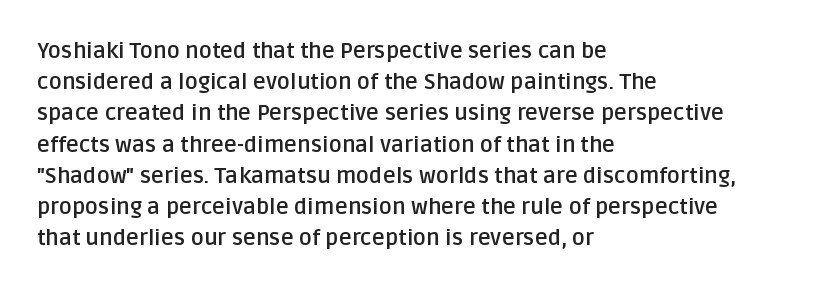
In CSS terms this would be text-align: left. Baseline-to-baseline distance is the conventional proportion of letter height. Notice how the stems are strictly vertical — no italics here. The space beneath each line is pristine and unruled. Spacing between characters is what you'd get straight out of the box. The passage shown is emphatically bold.
